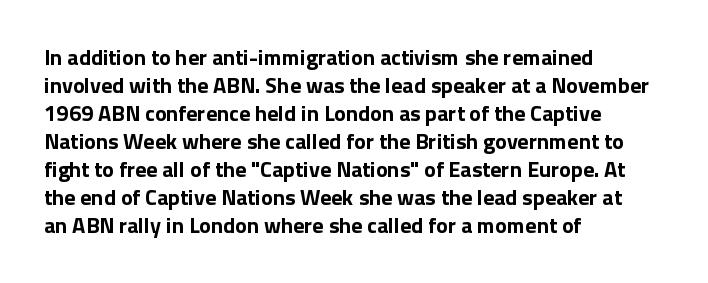
{"italic": "no", "bold": "yes", "underline": "no", "align": "left", "line_spacing": "normal", "line_spacing_ratio": 1.27, "letter_spacing": "normal", "letter_spacing_em": 0.0, "glyph_px": 22}
